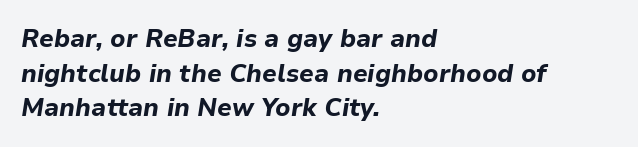
Q: Is the text bold? A: Yes.
Q: Is the text italic (slanted)? A: Yes, it leans right by about 9 degrees.
Q: Is the text underlined? A: No.
Q: How is the paragraph aligned? A: Left-aligned.
Q: Is the spacing between letters normal or unusually wide? A: Normal.
Q: Is the spacing between lines tight, normal or loose? A: Normal.
